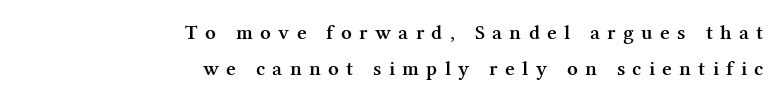
Loose tracking; the words dissolve into strings of separated letters. Do the letters lean? They stand straight. All the whitespace from short lines collects on the left. Underlining? Definitely not there.
